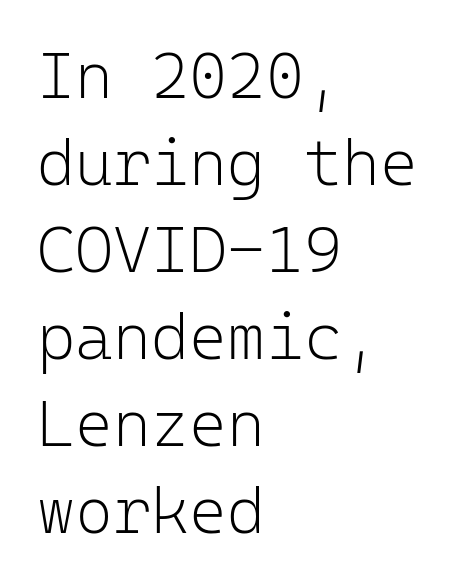
A typesetter would mark this as roman, not italic. Ink coverage per letter is moderate at most. The rendering anchors every line to the left-hand side. One glance says typical: line gaps are just what's usual. Quick note: underline off. There is no visible air inserted between adjacent glyphs.
